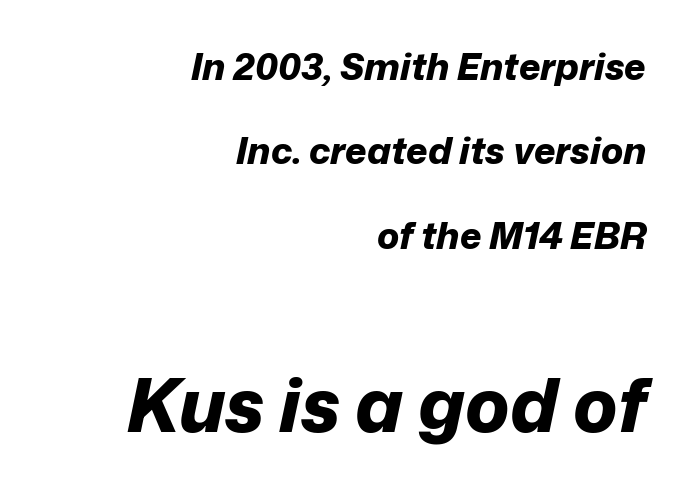
Q: Is the text bold? A: Yes.
Q: Is the text italic (slanted)? A: Yes, it leans right by about 12 degrees.
Q: Is the text underlined? A: No.
Q: How is the paragraph aligned? A: Right-aligned.
Q: Is the spacing between letters normal or unusually wide? A: Normal.
Q: Is the spacing between lines tight, normal or loose? A: Loose.
Q: Which block of text is set in a larger size, the first (top) or the second (bottom)? A: The second (bottom) one.
Q: Width (condensed, normal, or wide)? A: Normal.
Q: Stroke contrast? A: Low.
Q: x-height? A: Medium.
Q: Monospaced? A: No.
